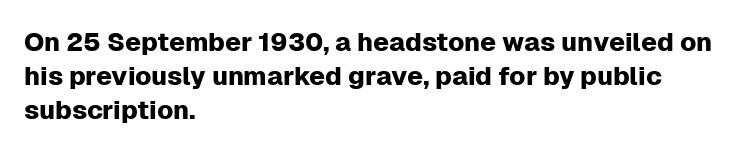
Q: Is the text italic (slanted)? A: No, it is upright.
Q: Is the text underlined? A: No.
Q: How is the paragraph aligned? A: Left-aligned.
Q: Is the spacing between letters normal or unusually wide? A: Normal.
Q: Is the spacing between lines tight, normal or loose? A: Normal.
